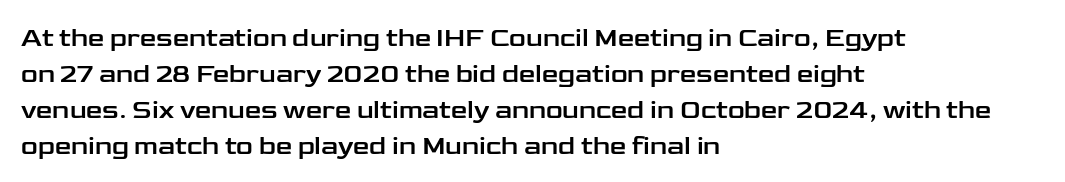
This is roman type, the default non-slanted kind. Standard letterfit; no display-style spreading of the glyphs. Evenly set lines give the paragraph a standard silhouette. The specimen omits any rule beneath the text block's lines. The paragraph shown leans on its left margin.
